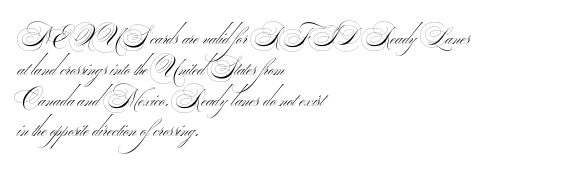
Q: Is the text bold? A: No.
Q: Is the text underlined? A: No.
Q: How is the paragraph aligned? A: Left-aligned.
Q: Is the spacing between letters normal or unusually wide? A: Normal.
Q: Is the spacing between lines tight, normal or loose? A: Normal.
